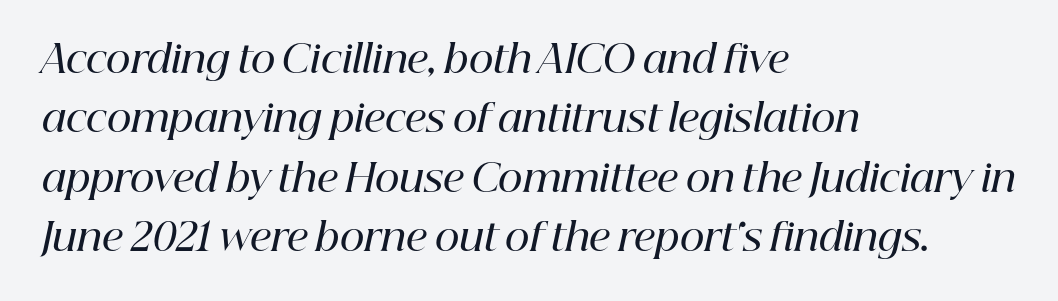
The glyphs in this specimen are seriffed. In terms of letterspacing, this is plain default setting. The block of text has a typical density, with ordinary space between rows. Italic? Definitely — the glyphs are oblique. Which margin do the lines hug? The left one — the right edge is uneven.
